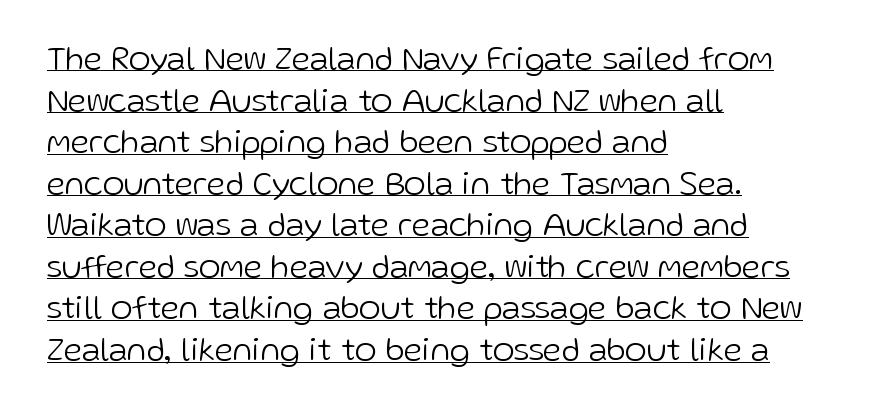
Q: Is the text bold? A: No.
Q: Is the text italic (slanted)? A: No, it is upright.
Q: Is the typeface a serif or a sans-serif typeface? A: Sans-serif.
Q: Is the text underlined? A: Yes.
Q: How is the paragraph aligned? A: Left-aligned.
Q: Is the spacing between letters normal or unusually wide? A: Normal.
Q: Is the spacing between lines tight, normal or loose? A: Normal.
Q: Width (condensed, normal, or wide)? A: Normal.
Q: Stroke contrast? A: Low.
Q: x-height? A: Medium.
Q: Monospaced? A: No.
